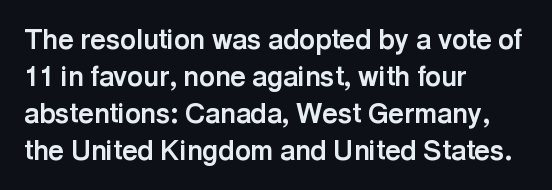
The image shows 27 px bold type, upright; set left-aligned, normal line spacing (1.37x), normal letter spacing, not underlined.
